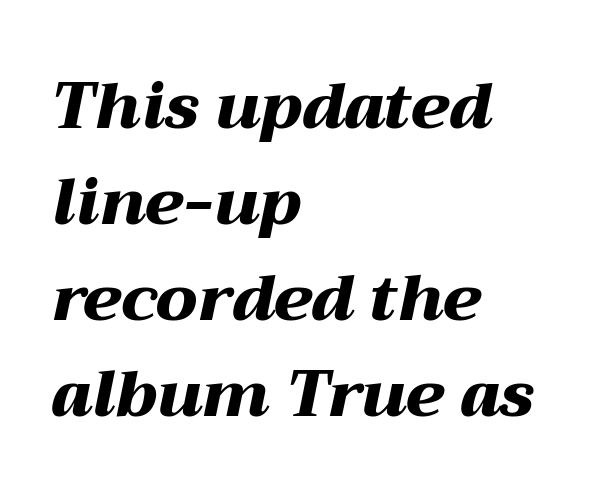
{"italic": "yes", "lean": "right", "slant_degrees": 12, "bold": "yes", "weight": "heavy", "width": "wide", "stroke_contrast": "medium", "x_height": "medium", "monospaced": "no", "underline": "no", "align": "left", "line_spacing": "normal", "line_spacing_ratio": 1.5, "letter_spacing": "normal", "letter_spacing_em": 0.0, "glyph_px": 64}
